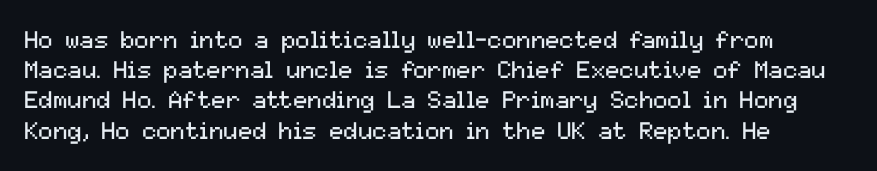
{"italic": "no", "bold": "no", "underline": "no", "line_spacing": "normal", "line_spacing_ratio": 1.26, "letter_spacing": "normal", "letter_spacing_em": 0.0, "glyph_px": 24}
